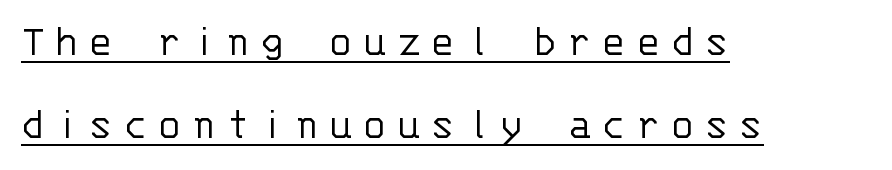
{"serif": "no", "italic": "no", "bold": "no", "weight": "light", "width": "normal", "stroke_contrast": "low", "x_height": "large", "monospaced": "yes", "underline": "yes", "align": "left", "line_spacing_ratio": 1.84, "letter_spacing": "wide", "letter_spacing_em": 0.22, "glyph_px": 45}
